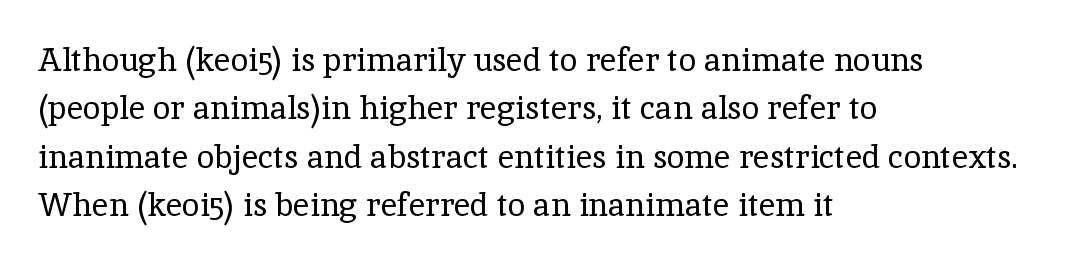
The image shows 32 px regular-weight serif type, upright; set left-aligned, normal line spacing (1.51x), normal letter spacing, not underlined; a medium x-height.
